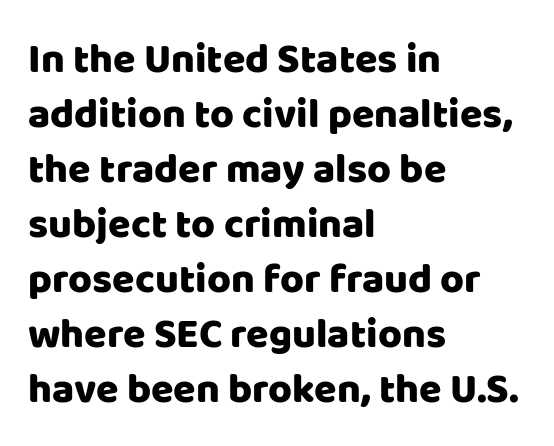
The image shows 41 px sans-serif type, upright; set left-aligned, normal line spacing (1.34x), normal letter spacing, not underlined; low stroke contrast and a large x-height.
